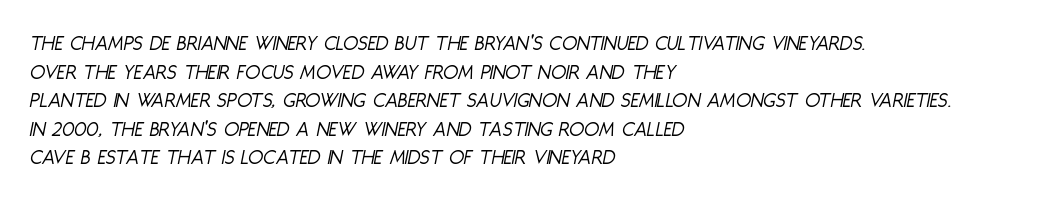
Q: Is the text bold? A: No.
Q: Is the text italic (slanted)? A: Yes, it leans right by about 11 degrees.
Q: Is the text underlined? A: No.
Q: How is the paragraph aligned? A: Left-aligned.
Q: Is the spacing between letters normal or unusually wide? A: Normal.
Q: Is the spacing between lines tight, normal or loose? A: Normal.
